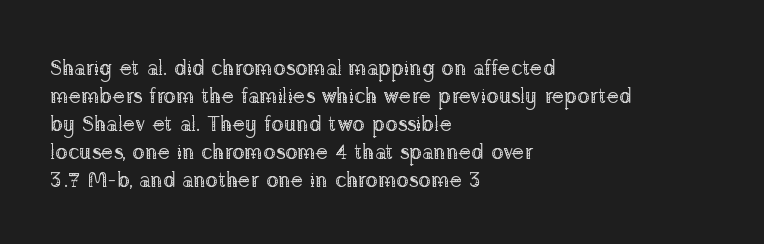
The image shows 21 px text type, upright; set left-aligned, normal line spacing (1.33x), normal letter spacing, not underlined.
